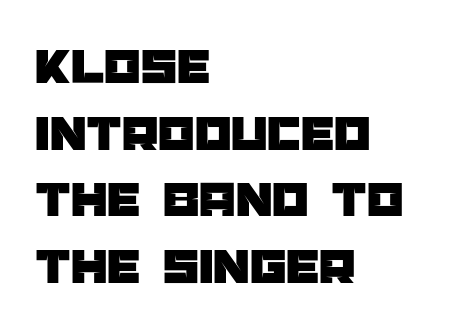
The image shows 52 px sans-serif type, upright; set left-aligned, normal line spacing (1.28x), normal letter spacing, not underlined; low stroke contrast and a large x-height.
